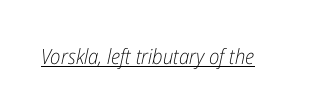
The image shows 21 px text type, italic (leaning right); set normal letter spacing, underlined.
